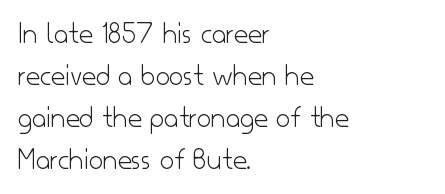
The image shows 31 px light sans-serif type, upright; set left-aligned, normal line spacing (1.35x), normal letter spacing, not underlined; low stroke contrast and a small x-height.
